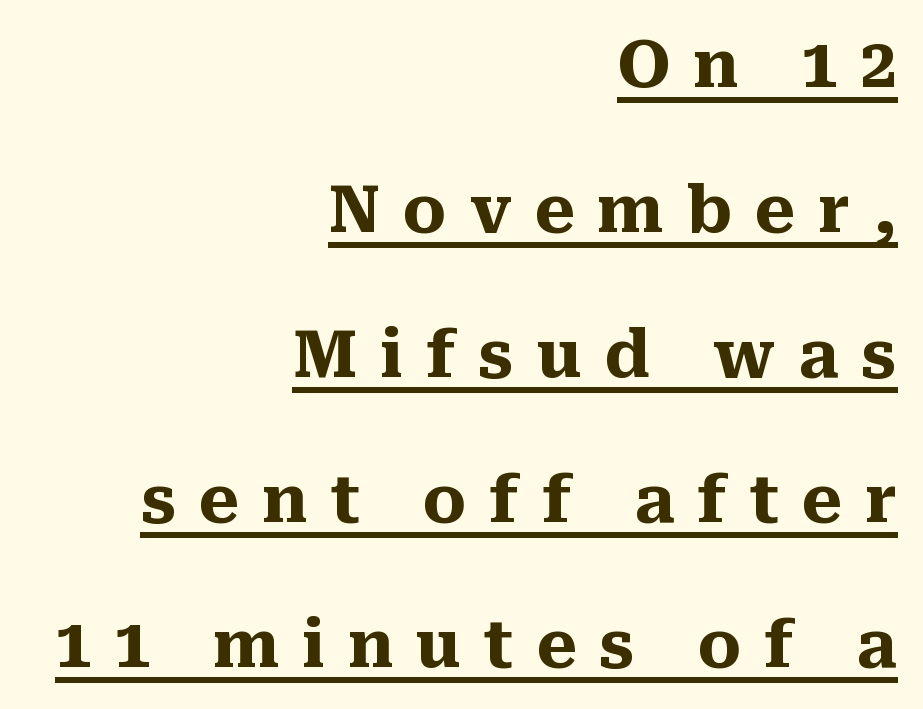
Like a heading marked for emphasis, these lines bear an underscore. In CSS terms this would be text-align: right. Tall strokes in this sample are plumb rather than angled. Reading down the column, the eye jumps a long way to each next line. The tracking jumps out immediately: characters are airy and widely separated. These lines are composed in type with serifs.
